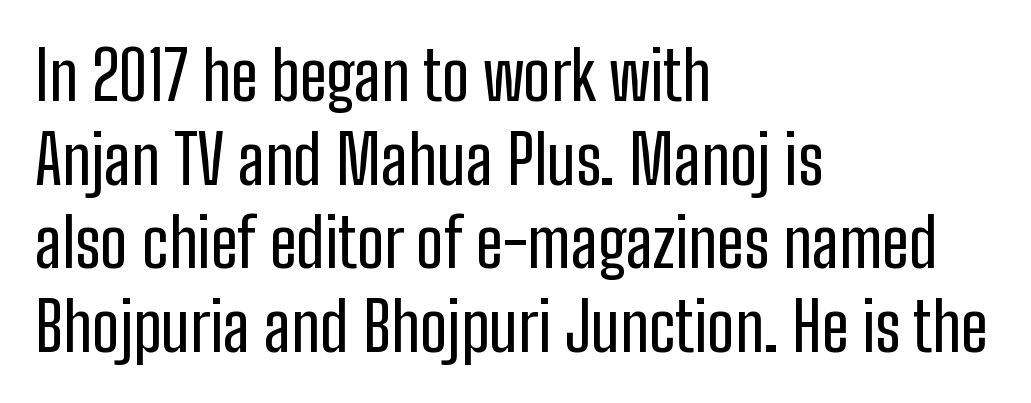
Where is the straight margin? On the left. Line spacing here is normal. Letter spacing: default. You could not count columns in this text — the font is proportionally spaced.
